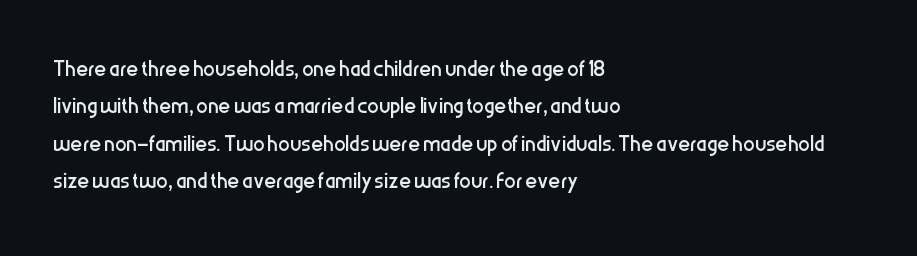
{"serif": "no", "italic": "no", "bold": "no", "weight": "regular", "width": "condensed", "stroke_contrast": "low", "x_height": "medium", "monospaced": "no", "underline": "no", "align": "left", "line_spacing": "normal", "line_spacing_ratio": 1.29, "letter_spacing": "normal", "letter_spacing_em": 0.0, "glyph_px": 29}
